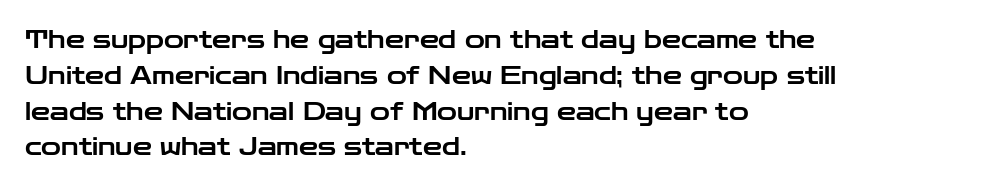
The image shows 24 px text type, upright; set left-aligned, normal line spacing (1.49x), normal letter spacing, not underlined.
